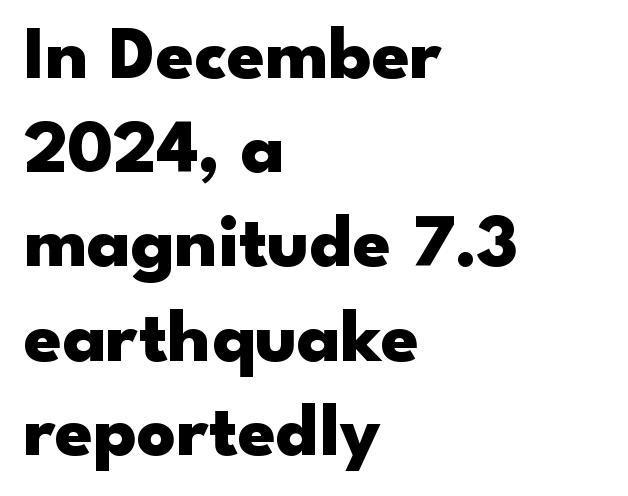
{"serif": "no", "italic": "no", "bold": "yes", "weight": "heavy", "width": "wide", "stroke_contrast": "low", "x_height": "small", "monospaced": "no", "underline": "no", "align": "left", "line_spacing_ratio": 1.24, "letter_spacing": "normal", "letter_spacing_em": 0.0, "glyph_px": 76}
